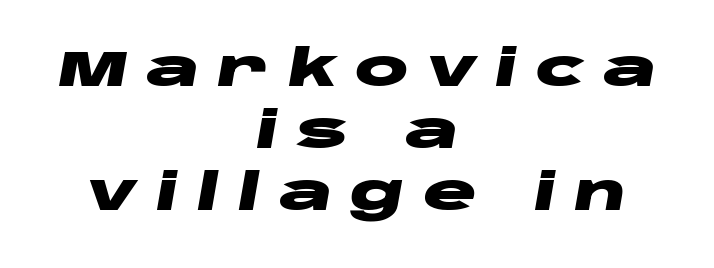
Underlining? Definitely not there. Every character sits at an angle, as italics do. Every letter is thick-stroked: bold, no question. The compositor balanced each line on the midline. Here the glyphs are tracked loosely, breaking word shapes into spaced letters. Character widths vary here, with narrow letters taking less room than wide ones.
